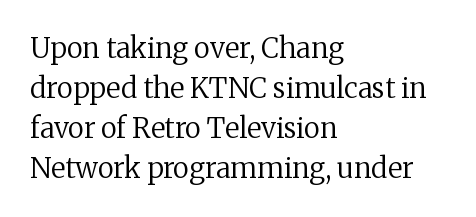
Q: Is the text bold? A: No.
Q: Is the text italic (slanted)? A: No, it is upright.
Q: Is the typeface a serif or a sans-serif typeface? A: Serif.
Q: Is the text underlined? A: No.
Q: How is the paragraph aligned? A: Left-aligned.
Q: Is the spacing between letters normal or unusually wide? A: Normal.
Q: Is the spacing between lines tight, normal or loose? A: Normal.
Q: Width (condensed, normal, or wide)? A: Normal.
Q: Stroke contrast? A: Medium.
Q: x-height? A: Medium.
Q: Monospaced? A: No.
